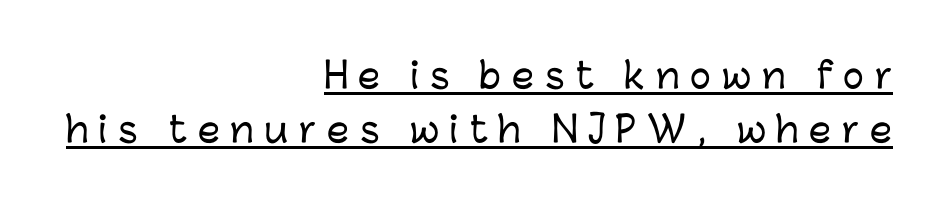
{"serif": "no", "italic": "no", "width": "normal", "stroke_contrast": "low", "x_height": "medium", "monospaced": "no", "underline": "yes", "align": "right", "line_spacing": "normal", "line_spacing_ratio": 1.55, "letter_spacing": "wide", "letter_spacing_em": 0.31, "glyph_px": 35}
